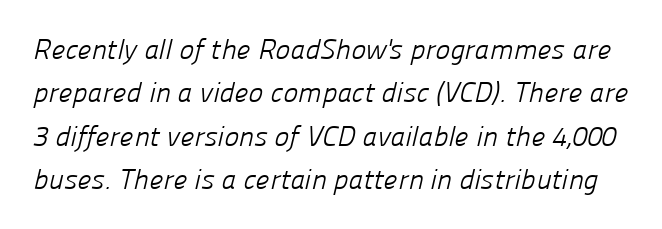
Q: Is the text bold? A: No.
Q: Is the typeface a serif or a sans-serif typeface? A: Sans-serif.
Q: Is the text underlined? A: No.
Q: Is the spacing between letters normal or unusually wide? A: Normal.
Q: Is the spacing between lines tight, normal or loose? A: Normal.
Q: Width (condensed, normal, or wide)? A: Normal.
Q: Stroke contrast? A: Low.
Q: x-height? A: Medium.
Q: Monospaced? A: No.
